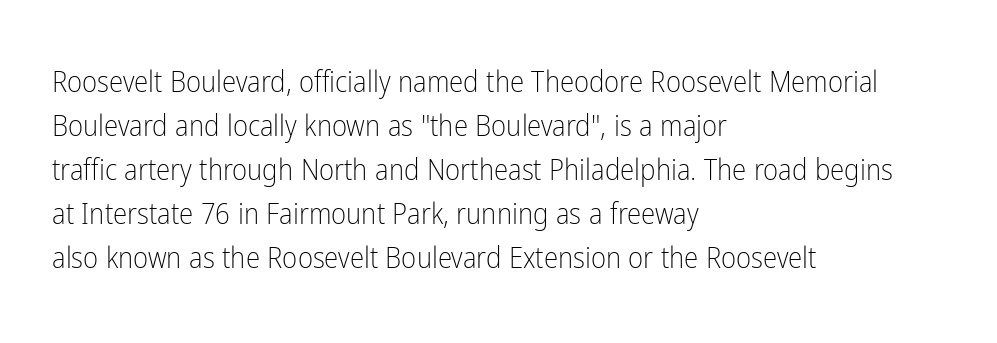
The image shows 29 px light, condensed sans-serif type, upright; set left-aligned, normal line spacing (1.52x), normal letter spacing, not underlined; low stroke contrast and a medium x-height.
